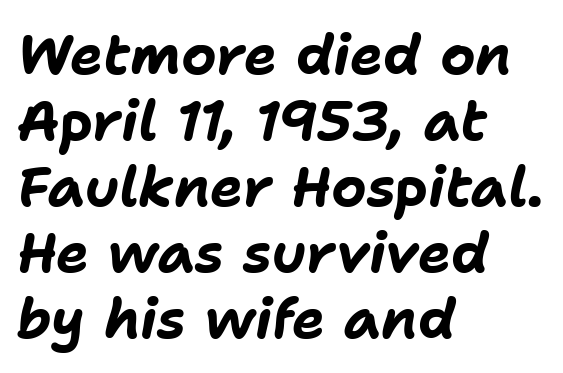
Q: Is the text bold? A: Yes.
Q: Is the text italic (slanted)? A: Yes, it leans right by about 11 degrees.
Q: Is the text underlined? A: No.
Q: How is the paragraph aligned? A: Left-aligned.
Q: Is the spacing between letters normal or unusually wide? A: Normal.
Q: Width (condensed, normal, or wide)? A: Normal.
Q: Stroke contrast? A: Low.
Q: x-height? A: Medium.
Q: Monospaced? A: No.
